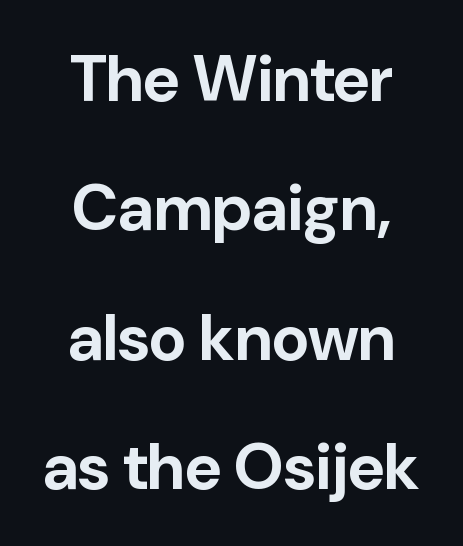
Q: Is the text bold? A: Yes.
Q: Is the text italic (slanted)? A: No, it is upright.
Q: Is the typeface a serif or a sans-serif typeface? A: Sans-serif.
Q: Is the text underlined? A: No.
Q: How is the paragraph aligned? A: Centered.
Q: Is the spacing between letters normal or unusually wide? A: Normal.
Q: Is the spacing between lines tight, normal or loose? A: Loose.
Q: Width (condensed, normal, or wide)? A: Normal.
Q: Stroke contrast? A: Low.
Q: x-height? A: Medium.
Q: Monospaced? A: No.
